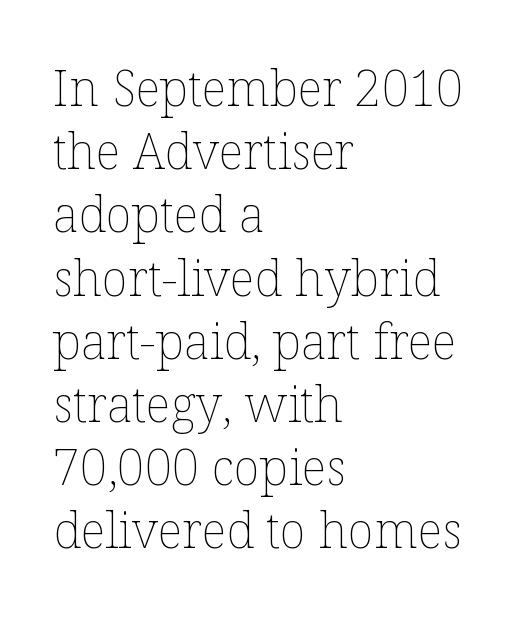
{"italic": "no", "bold": "no", "weight": "thin", "width": "normal", "stroke_contrast": "low", "x_height": "medium", "monospaced": "no", "underline": "no", "align": "left", "line_spacing": "normal", "line_spacing_ratio": 1.29, "letter_spacing": "normal", "letter_spacing_em": 0.0, "glyph_px": 49}
